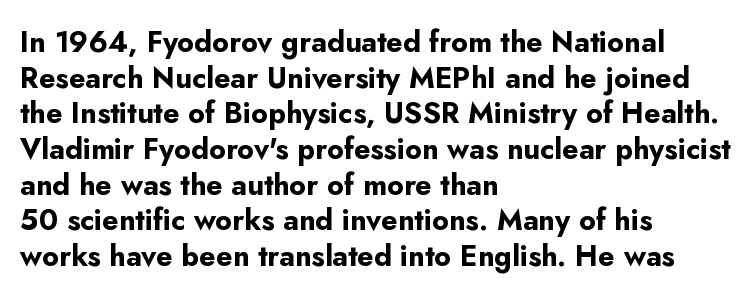
Spacing verdict: proportional, widths tailored to each character. Examine the stroke ends and you'll find no serifs. Rendered with straight, roman letterforms. This rendering uses left alignment, leaving the right contour irregular. Just letters on the line, the space beneath them empty. Chunky letters — that's bold for sure.
